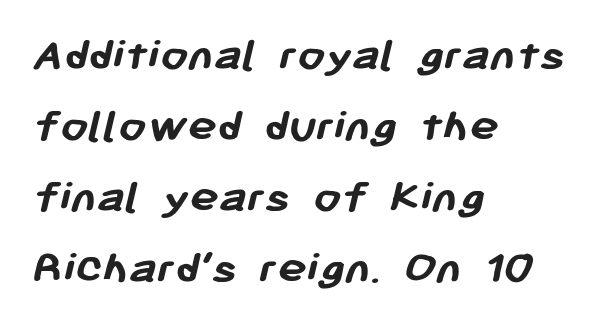
{"serif": "no", "bold": "yes", "weight": "semibold", "width": "normal", "stroke_contrast": "low", "x_height": "medium", "monospaced": "no", "underline": "no", "align": "left", "line_spacing": "normal", "line_spacing_ratio": 1.45, "letter_spacing": "normal", "letter_spacing_em": 0.0, "glyph_px": 49}
